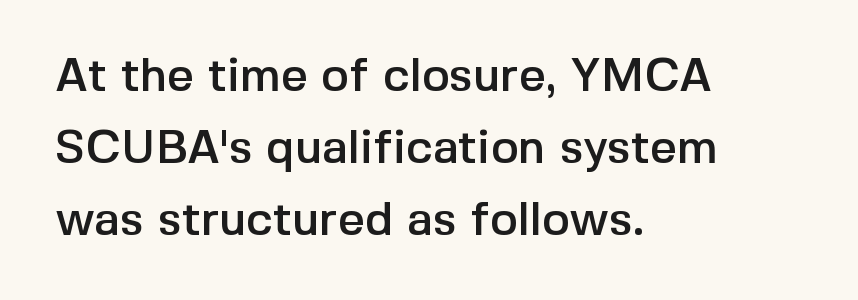
Quick note: underline off. These lines keep a tight, regular rhythm from letter to letter. The type family on display is of the sans-serif kind. Regular leading. Characters remain perfectly vertical along every line. A classic flush-left, rag-right setting is used for this passage.
